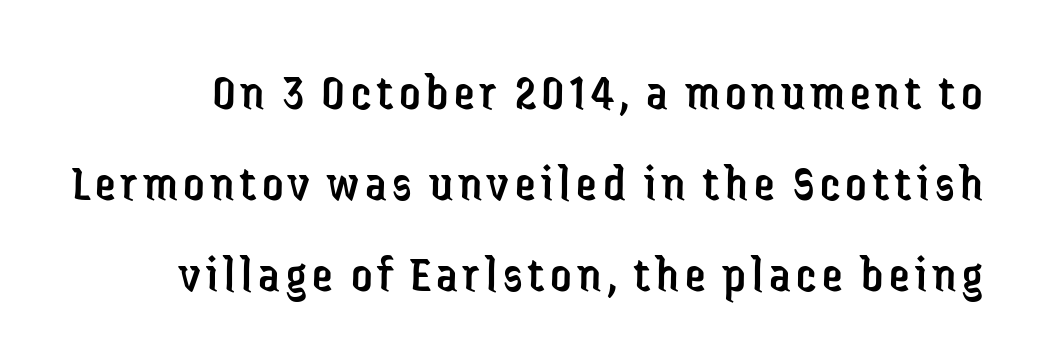
Q: Is the text bold? A: No.
Q: Is the text italic (slanted)? A: No, it is upright.
Q: Is the typeface a serif or a sans-serif typeface? A: Sans-serif.
Q: Is the text underlined? A: No.
Q: Width (condensed, normal, or wide)? A: Condensed.
Q: Stroke contrast? A: Low.
Q: x-height? A: Medium.
Q: Monospaced? A: No.
